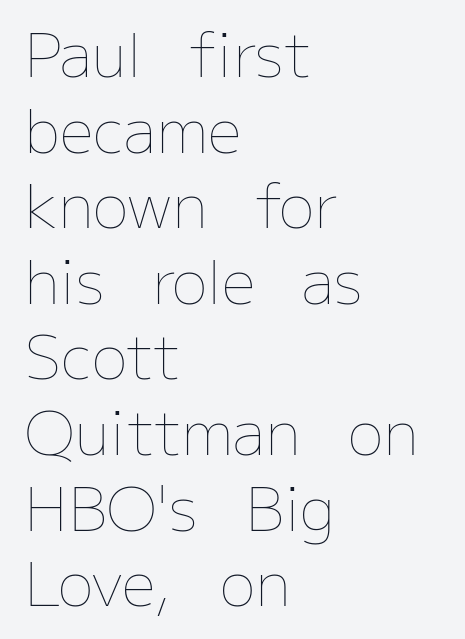
Q: Is the text bold? A: No.
Q: Is the text italic (slanted)? A: No, it is upright.
Q: Is the text underlined? A: No.
Q: How is the paragraph aligned? A: Left-aligned.
Q: Is the spacing between letters normal or unusually wide? A: Normal.
Q: Is the spacing between lines tight, normal or loose? A: Normal.
Q: Width (condensed, normal, or wide)? A: Normal.
Q: Stroke contrast? A: Low.
Q: x-height? A: Medium.
Q: Monospaced? A: No.
